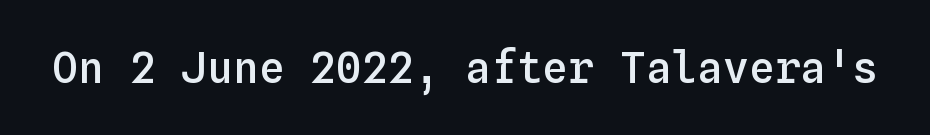
The image shows 43 px semibold type, upright, monospaced; set normal letter spacing, not underlined; low stroke contrast and a medium x-height.
